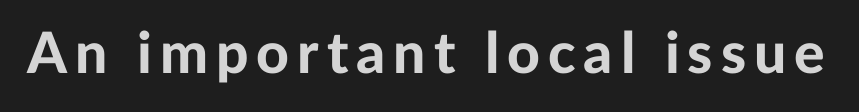
{"serif": "no", "italic": "no", "bold": "yes", "weight": "bold", "width": "normal", "stroke_contrast": "low", "x_height": "medium", "monospaced": "no", "underline": "no", "glyph_px": 57}
